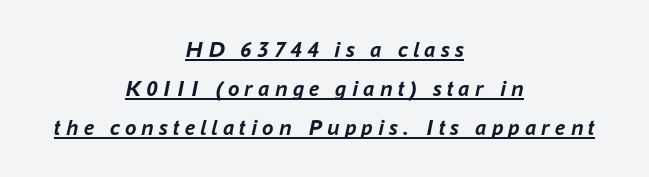
{"italic": "yes", "lean": "right", "slant_degrees": 16, "bold": "yes", "underline": "yes", "align": "center", "line_spacing": "normal", "line_spacing_ratio": 1.7, "letter_spacing": "wide", "letter_spacing_em": 0.22, "glyph_px": 23}
